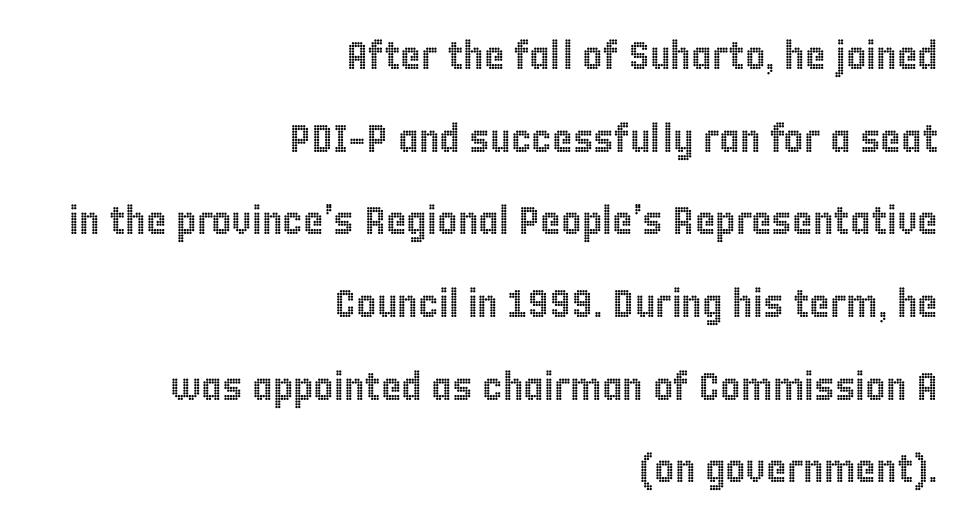
Q: Is the text italic (slanted)? A: No, it is upright.
Q: Is the text underlined? A: No.
Q: How is the paragraph aligned? A: Right-aligned.
Q: Is the spacing between letters normal or unusually wide? A: Normal.
Q: Is the spacing between lines tight, normal or loose? A: Loose.
Q: Width (condensed, normal, or wide)? A: Condensed.
Q: x-height? A: Large.
Q: Monospaced? A: No.
